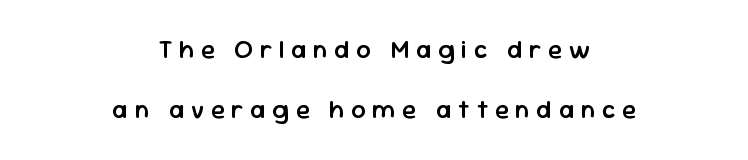
Q: Is the text bold? A: Semi-bold.
Q: Is the text italic (slanted)? A: No, it is upright.
Q: Is the text underlined? A: No.
Q: How is the paragraph aligned? A: Centered.
Q: Is the spacing between letters normal or unusually wide? A: Unusually wide.
Q: Is the spacing between lines tight, normal or loose? A: Loose.
